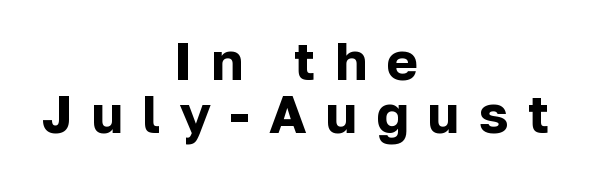
The image shows 53 px bold sans-serif type, upright; set centered, tight line spacing (1.0x), unusually wide letter spacing (+0.36 em), not underlined; low stroke contrast and a medium x-height.
